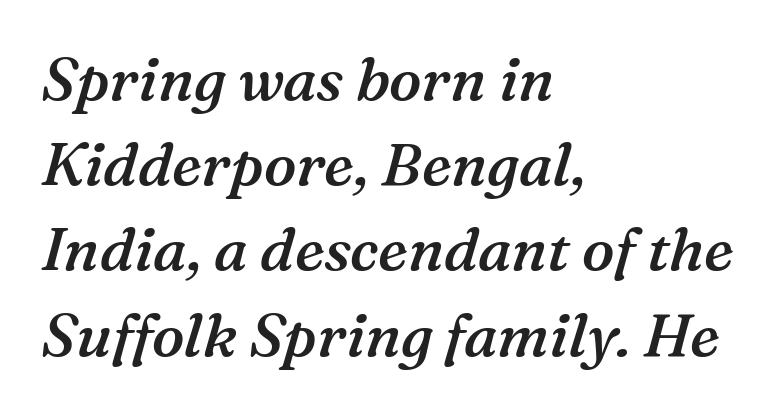
These lines keep a tight, regular rhythm from letter to letter. In terms of weight, the rendering is demibold, just under bold. Descenders hang freely into open space. A student would call this left alignment; a typographer would say flush left, rag right. The characters display serif detailing at their extremities. Do the characters align in a grid? No, the font is proportional.
